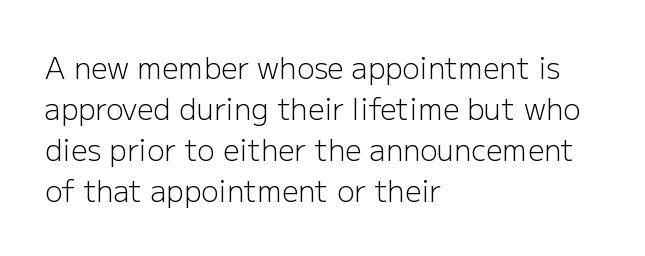
The image shows 29 px light sans-serif type, upright; set left-aligned, normal line spacing (1.41x), normal letter spacing, not underlined; low stroke contrast and a medium x-height.
